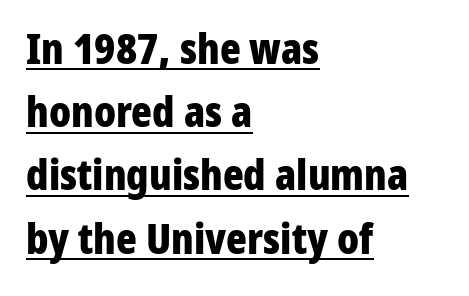
The specimen includes a rule beneath the text block's lines. Look at the bottom of the vertical strokes: they stop flat, with no serifs. Each word holds together tightly as a unit, with standard inter-letter gaps. Its strokes are broad and dark, the hallmark of bold type. A roman cut, with each character standing at attention. Students, observe: this is what conventionally led text looks like.
